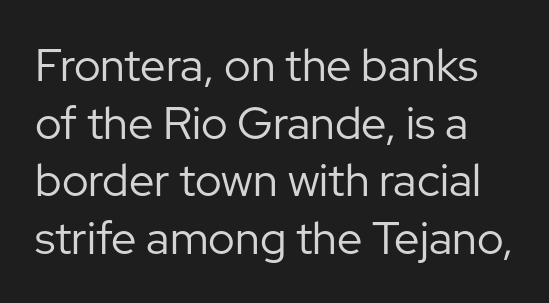
{"serif": "no", "italic": "no", "bold": "no", "weight": "regular", "width": "normal", "stroke_contrast": "low", "x_height": "medium", "monospaced": "no", "underline": "no", "line_spacing": "normal", "line_spacing_ratio": 1.28, "letter_spacing": "normal", "letter_spacing_em": 0.0, "glyph_px": 45}
